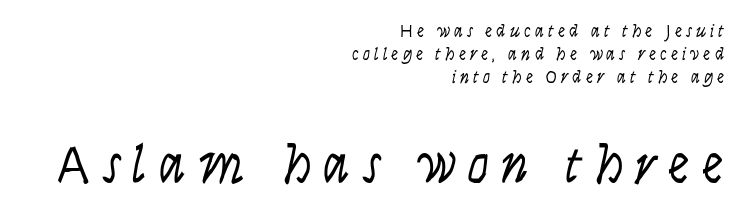
Q: Is the text bold? A: No.
Q: Is the text italic (slanted)? A: Yes.
Q: Is the typeface a serif or a sans-serif typeface? A: Sans-serif.
Q: Is the text underlined? A: No.
Q: How is the paragraph aligned? A: Right-aligned.
Q: Is the spacing between letters normal or unusually wide? A: Unusually wide.
Q: Is the spacing between lines tight, normal or loose? A: Normal.
Q: Which block of text is set in a larger size, the first (top) or the second (bottom)? A: The second (bottom) one.
Q: Width (condensed, normal, or wide)? A: Condensed.
Q: Stroke contrast? A: Low.
Q: x-height? A: Large.
Q: Monospaced? A: No.
